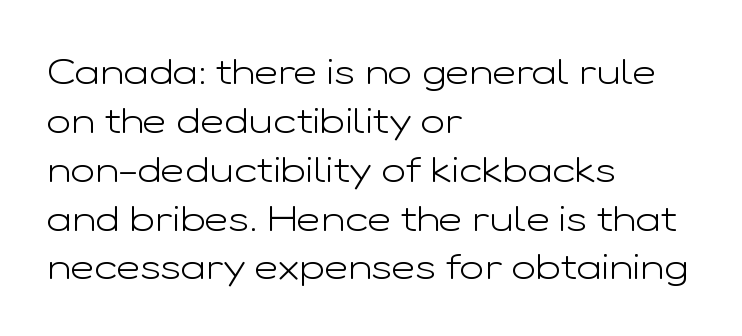
{"serif": "no", "italic": "no", "bold": "no", "weight": "light", "width": "wide", "stroke_contrast": "low", "x_height": "medium", "monospaced": "no", "underline": "no", "align": "left", "line_spacing": "normal", "line_spacing_ratio": 1.32, "letter_spacing": "normal", "letter_spacing_em": 0.0, "glyph_px": 37}
